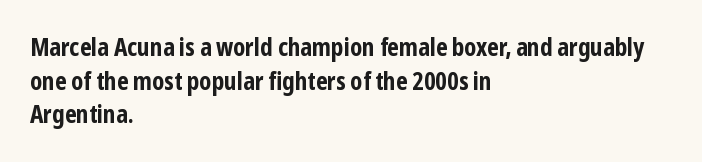
{"italic": "no", "bold": "yes", "underline": "no", "align": "left", "line_spacing": "normal", "line_spacing_ratio": 1.4, "letter_spacing": "normal", "letter_spacing_em": 0.0, "glyph_px": 24}
